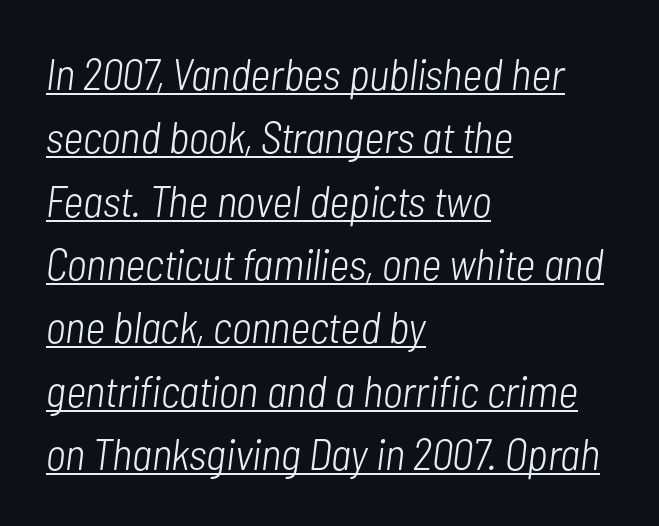
The lettering tilts uniformly, giving the passage an italic look. The typesetting does not lean heavy: it is not bold. The rows are spaced the way most documents space them. The rendering uses natural spacing where letterforms have individual widths. Leftover space on each line is placed entirely after the last word. Observe the ordinary spacing: letters are neighbours, not strangers.
